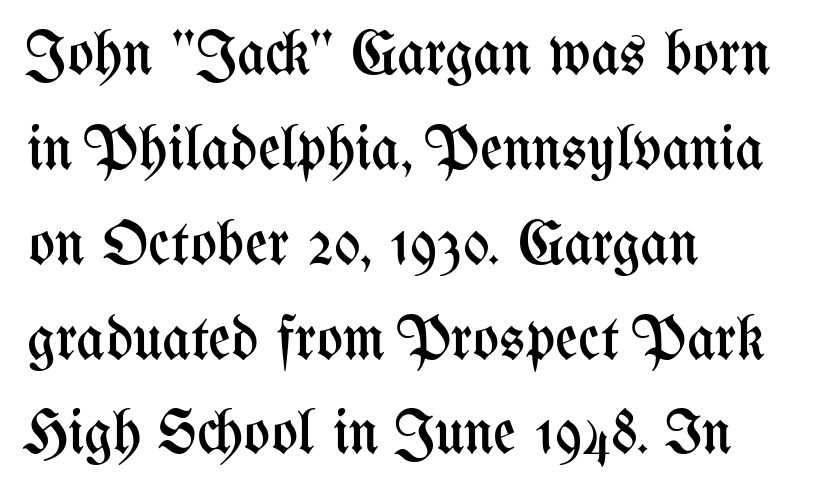
{"italic": "no", "bold": "no", "weight": "regular", "width": "condensed", "stroke_contrast": "medium", "x_height": "medium", "monospaced": "no", "underline": "no", "align": "left", "line_spacing": "normal", "line_spacing_ratio": 1.53, "letter_spacing": "normal", "letter_spacing_em": 0.0, "glyph_px": 62}
